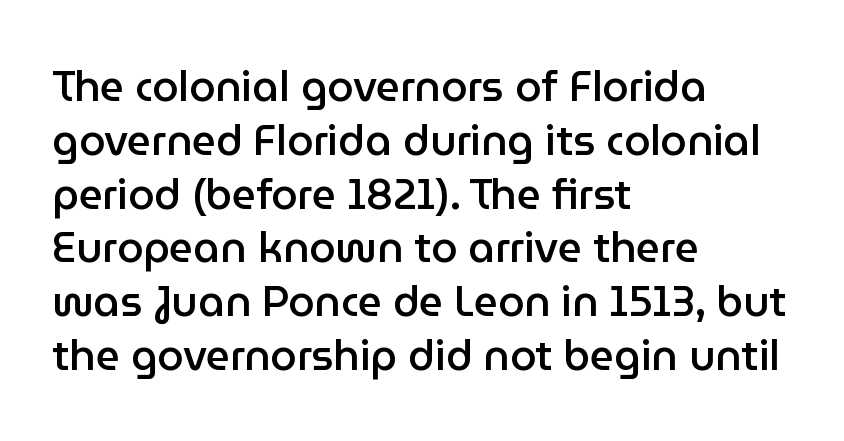
{"serif": "no", "italic": "no", "bold": "semi", "weight": "semibold", "width": "normal", "stroke_contrast": "low", "x_height": "medium", "monospaced": "no", "underline": "no", "align": "left", "line_spacing": "normal", "line_spacing_ratio": 1.28, "letter_spacing": "normal", "letter_spacing_em": 0.0, "glyph_px": 42}
